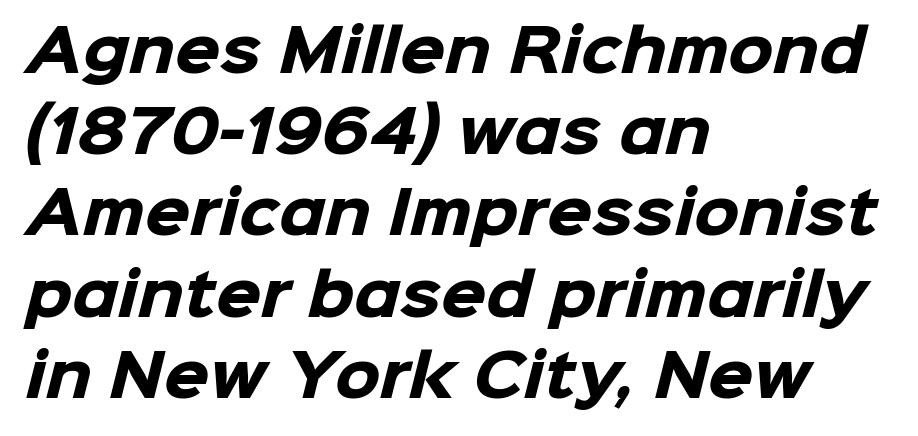
The image shows 58 px heavy sans-serif type; set left-aligned, normal line spacing (1.4x), normal letter spacing, not underlined; low stroke contrast and a medium x-height.
